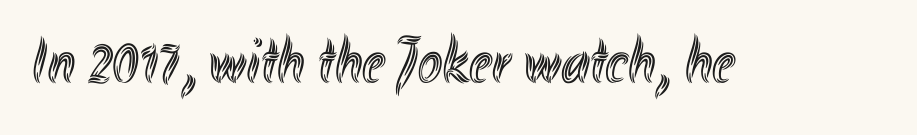
The image shows 65 px condensed type; set normal letter spacing, not underlined; a small x-height.
